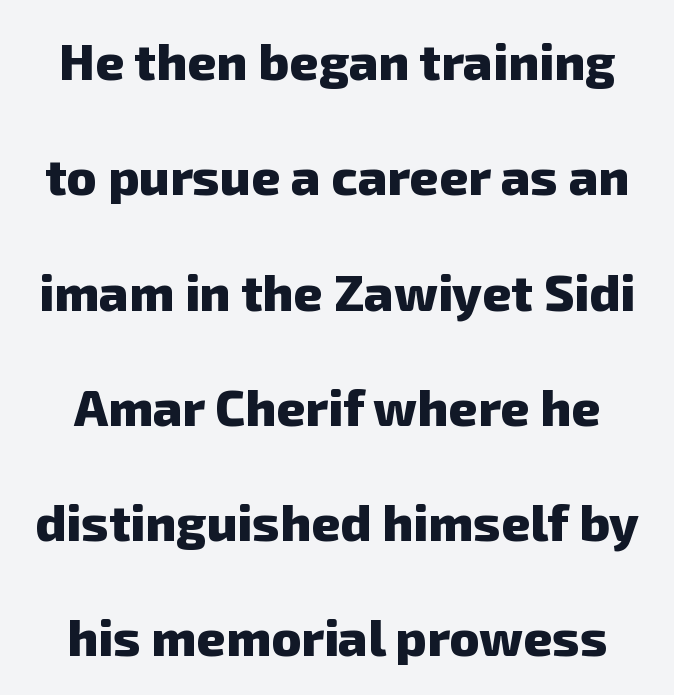
Q: Is the text bold? A: Yes.
Q: Is the typeface a serif or a sans-serif typeface? A: Sans-serif.
Q: Is the text underlined? A: No.
Q: Is the spacing between letters normal or unusually wide? A: Normal.
Q: Is the spacing between lines tight, normal or loose? A: Loose.
Q: Width (condensed, normal, or wide)? A: Normal.
Q: Stroke contrast? A: Low.
Q: x-height? A: Medium.
Q: Monospaced? A: No.
